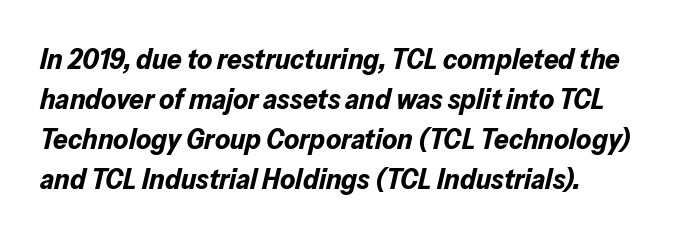
{"italic": "yes", "lean": "right", "slant_degrees": 13, "bold": "yes", "weight": "bold", "width": "normal", "stroke_contrast": "low", "x_height": "medium", "monospaced": "no", "underline": "no", "align": "left", "line_spacing": "normal", "line_spacing_ratio": 1.38, "letter_spacing": "normal", "letter_spacing_em": 0.0, "glyph_px": 29}
